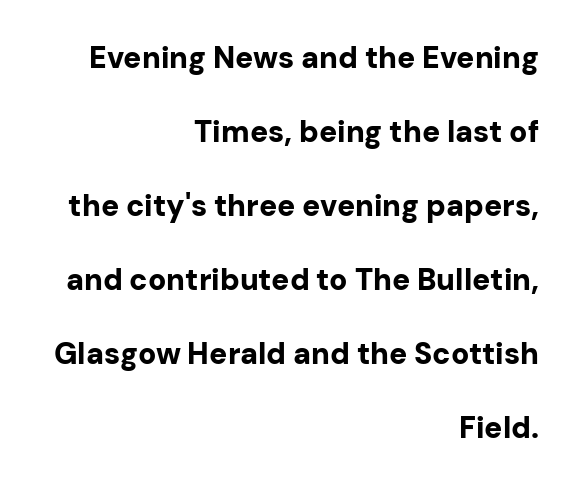
Type without underlining. This sample is right-justified, so line beginnings fall wherever the words allow. Whoever set this chose breathing room over compactness in the vertical rhythm. The passage shown has conventional tracking throughout. A sans-serif font was chosen for this passage.
